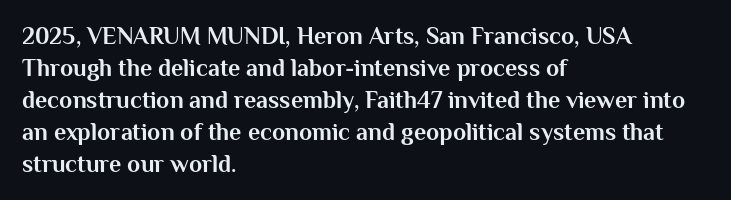
The image shows 24 px bold type, upright; set left-aligned, normal line spacing (1.33x), normal letter spacing, not underlined.
